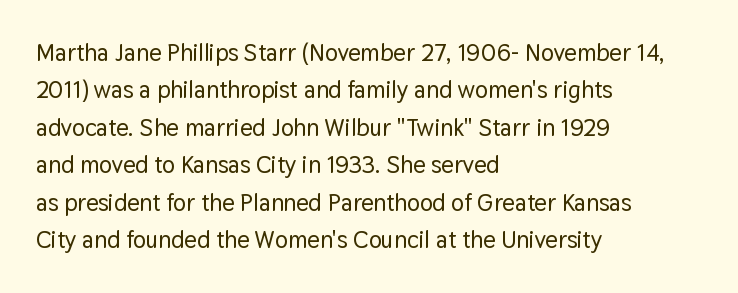
The image shows 24 px text type, upright; set left-aligned, normal line spacing (1.56x), normal letter spacing, not underlined.
